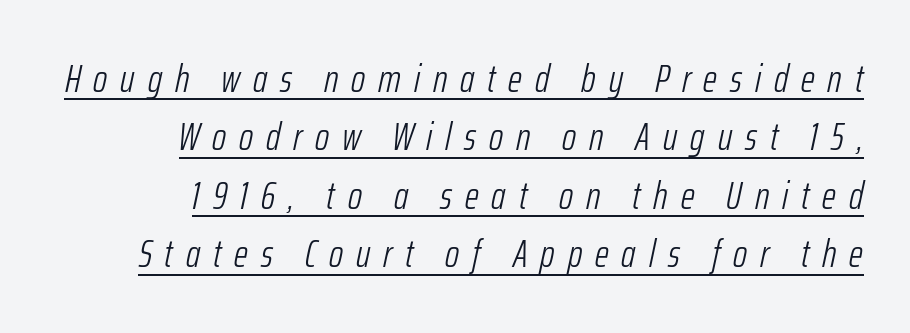
The image shows 39 px light, condensed type, italic (leaning right); set right-aligned, normal line spacing (1.5x), unusually wide letter spacing (+0.33 em), underlined; low stroke contrast and a medium x-height.
